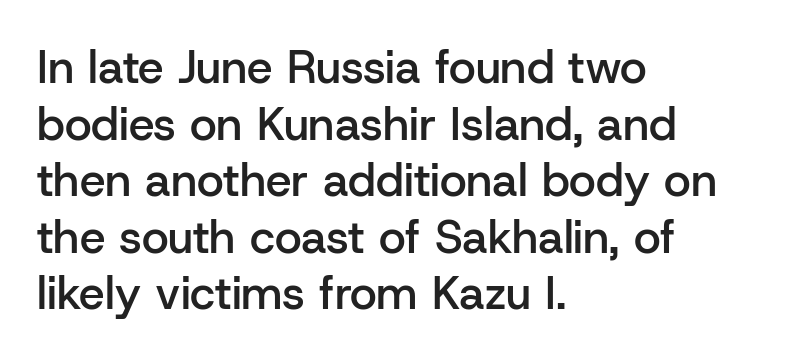
Plain, unruled lines of type. Caption: multi-line text, flush left, ragged right. Inter-character spacing is left at the font's built-in metrics. Classification — sans serif.
